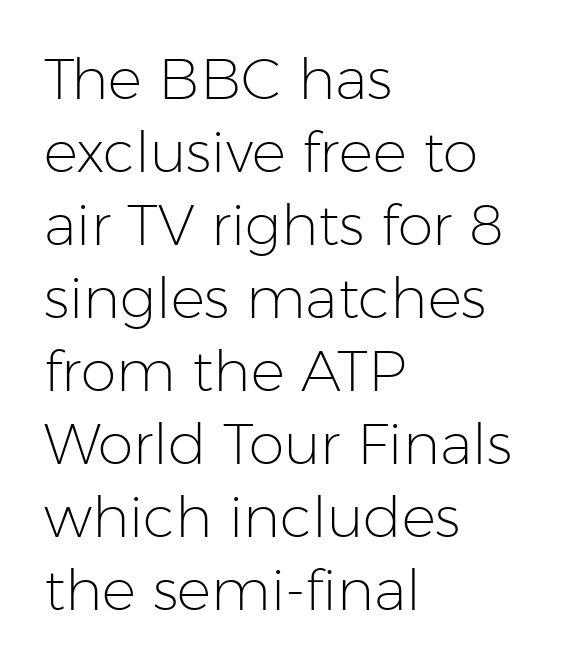
Q: Is the text bold? A: No.
Q: Is the text italic (slanted)? A: No, it is upright.
Q: Is the typeface a serif or a sans-serif typeface? A: Sans-serif.
Q: Is the text underlined? A: No.
Q: How is the paragraph aligned? A: Left-aligned.
Q: Is the spacing between letters normal or unusually wide? A: Normal.
Q: Is the spacing between lines tight, normal or loose? A: Normal.
Q: Width (condensed, normal, or wide)? A: Normal.
Q: Stroke contrast? A: Low.
Q: x-height? A: Medium.
Q: Monospaced? A: No.
